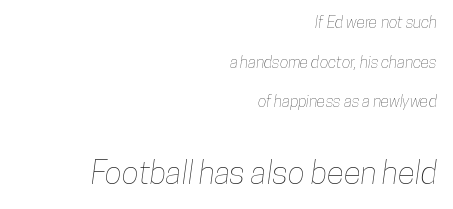
{"width": "condensed", "stroke_contrast": "low", "x_height": "medium", "monospaced": "no", "underline": "no", "align": "right", "line_spacing": "loose", "line_spacing_ratio": 2.47, "letter_spacing": "normal", "letter_spacing_em": 0.0, "larger_block": "second", "size_ratio": 2.0, "glyph_px": 32}
